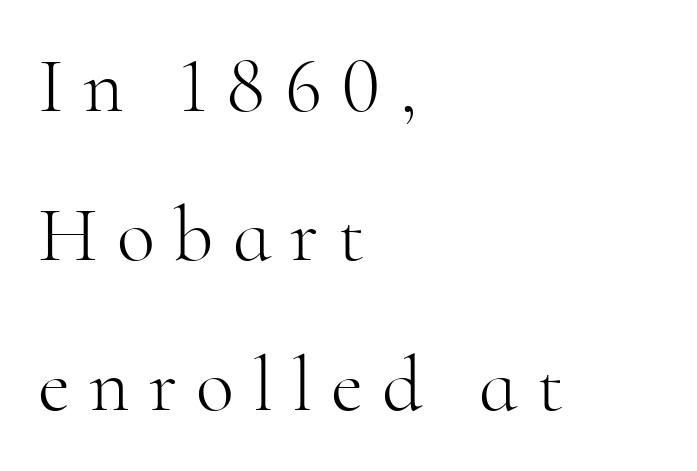
{"serif": "yes", "italic": "no", "bold": "no", "weight": "light", "width": "normal", "stroke_contrast": "high", "x_height": "small", "monospaced": "no", "underline": "no", "align": "left", "line_spacing_ratio": 1.89, "letter_spacing": "wide", "letter_spacing_em": 0.24, "glyph_px": 79}
